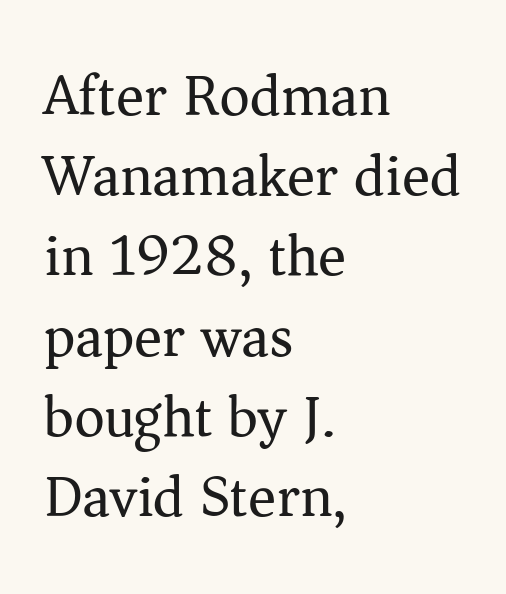
The image shows 59 px regular-weight serif type, upright; set left-aligned, normal line spacing (1.36x), normal letter spacing, not underlined; medium stroke contrast and a medium x-height.
